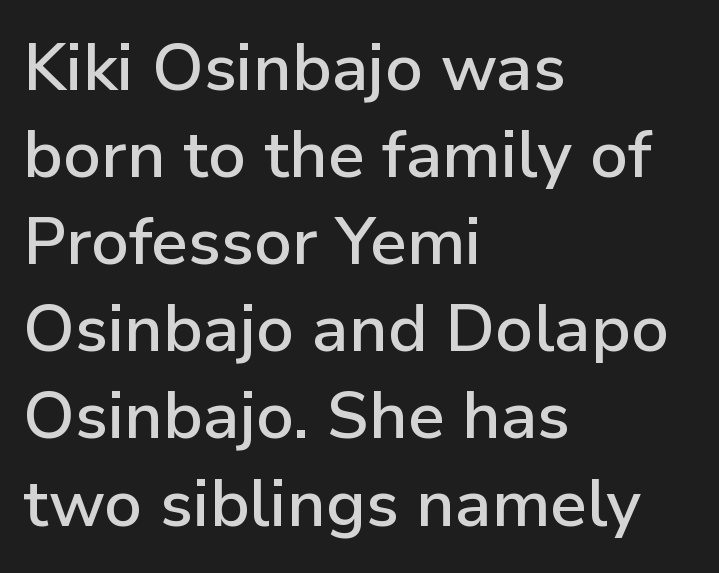
The image shows 66 px sans-serif type, upright; set left-aligned, normal line spacing (1.32x), normal letter spacing, not underlined; low stroke contrast and a medium x-height.
